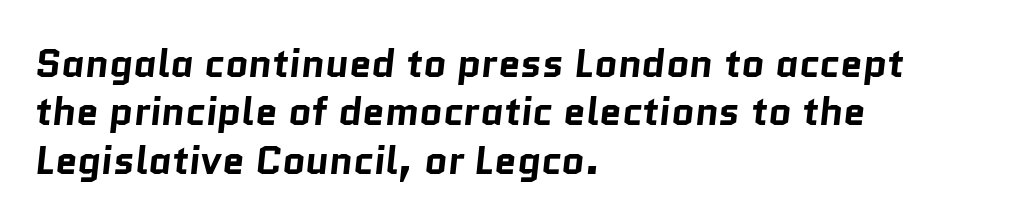
The image shows 40 px bold sans-serif type; set left-aligned, line spacing 1.21x, normal letter spacing, not underlined; low stroke contrast and a medium x-height.
